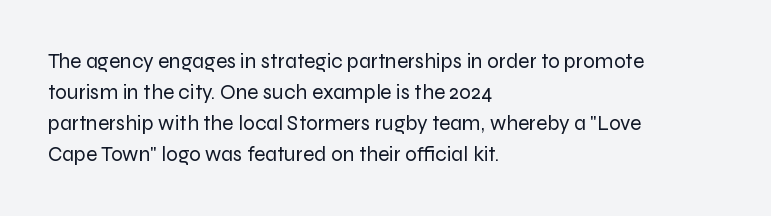
The image shows 21 px text type, upright; set left-aligned, normal line spacing (1.48x), normal letter spacing, not underlined.
